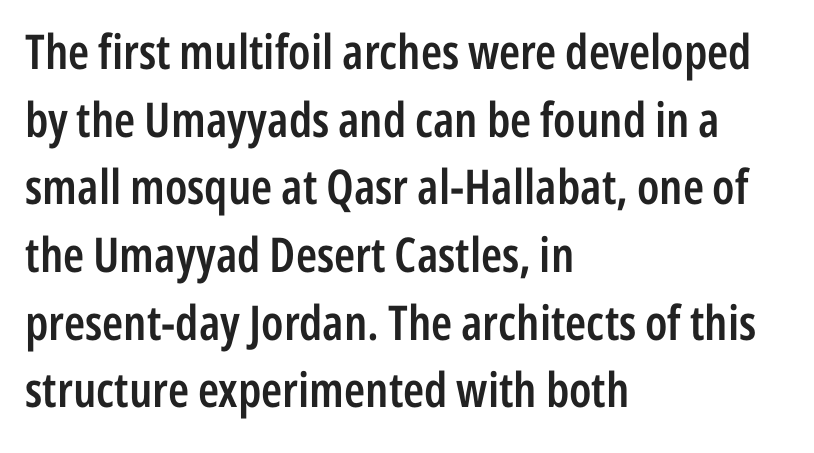
{"serif": "no", "italic": "no", "bold": "semi", "weight": "semibold", "width": "condensed", "stroke_contrast": "low", "x_height": "medium", "monospaced": "no", "underline": "no", "align": "left", "line_spacing": "normal", "line_spacing_ratio": 1.41, "letter_spacing": "normal", "letter_spacing_em": 0.0, "glyph_px": 48}
